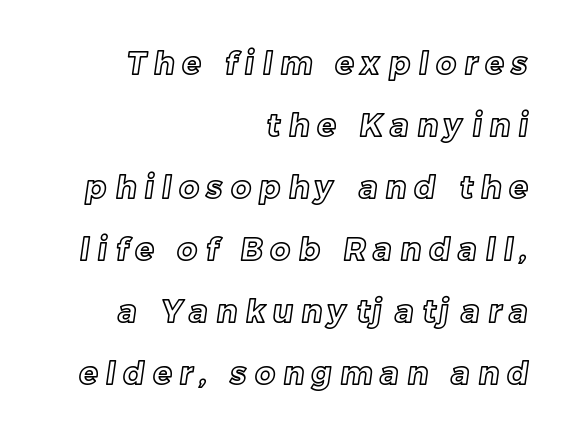
Does the leading feel generous? Absolutely, it's lavish. Looks like regular typesetting: each glyph gets only the width it needs. Decoration check: the copy has no underline. What stands out about the letter spacing? Its width — letters are far apart. Notice how the passage keeps a crisp vertical edge on the right only.
